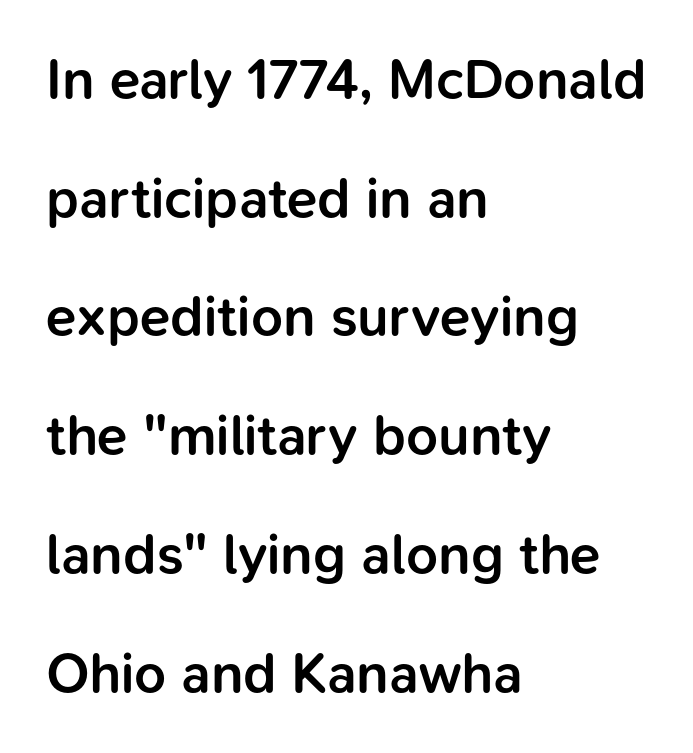
{"serif": "no", "italic": "no", "bold": "semi", "weight": "semibold", "width": "normal", "stroke_contrast": "low", "x_height": "medium", "monospaced": "no", "underline": "no", "align": "left", "line_spacing": "loose", "line_spacing_ratio": 2.12, "letter_spacing": "normal", "letter_spacing_em": 0.0, "glyph_px": 56}
